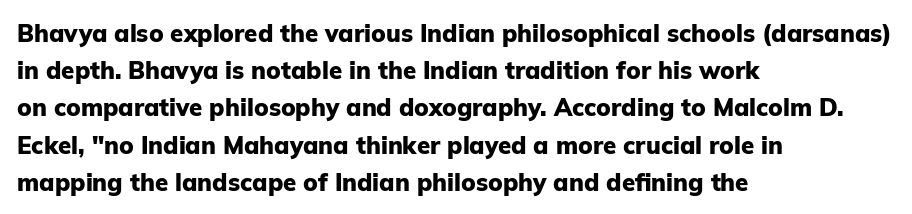
The image shows 24 px bold type, upright; set left-aligned, normal line spacing (1.55x), normal letter spacing, not underlined.
